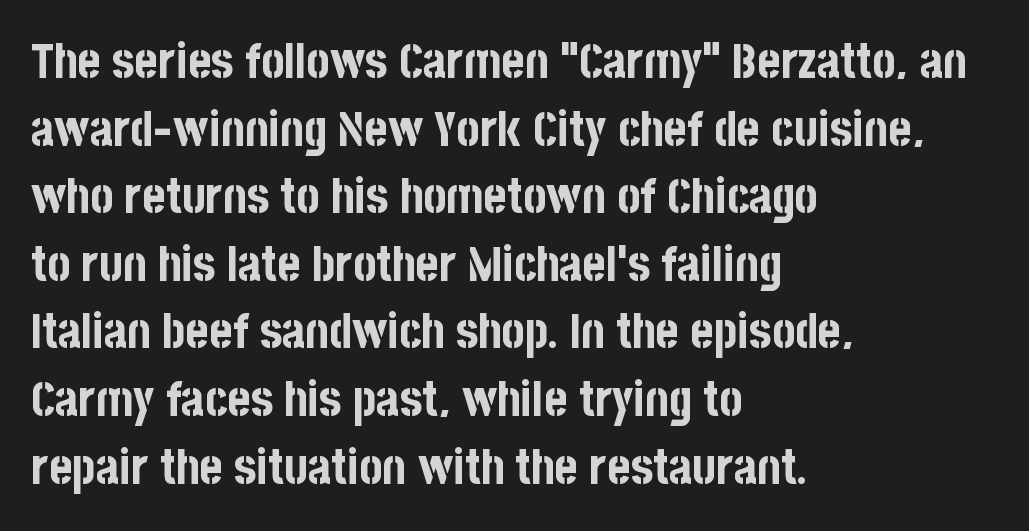
There is no visible air inserted between adjacent glyphs. The area under the type is left untouched. Leading: standard. Every stem runs plumb, perpendicular to the baseline.
